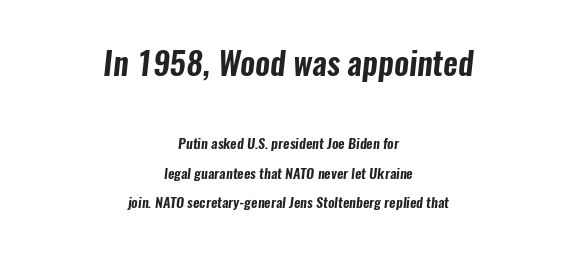
Widely set lines give the paragraph a tall, airy silhouette. Letter spacing: default. Typesetter's note — upper block bumped up in size, lower block left smaller. You could not count columns in this text — the font is proportionally spaced. Clear beneath every line of the passage. Line starts and ends both wander, symmetrically.
